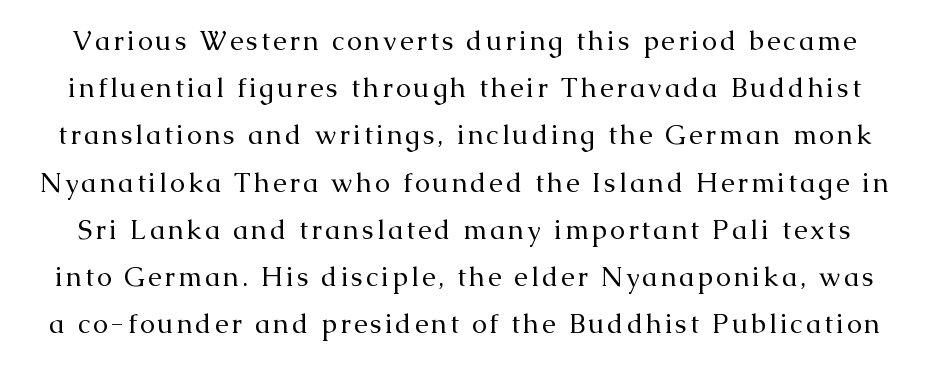
{"italic": "no", "bold": "no", "underline": "no", "line_spacing_ratio": 1.75, "glyph_px": 27}
